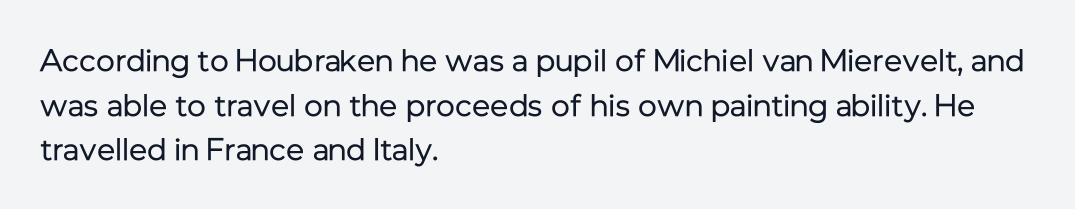
The image shows 31 px regular-weight sans-serif type, upright; set left-aligned, normal line spacing (1.44x), normal letter spacing, not underlined; low stroke contrast and a medium x-height.
